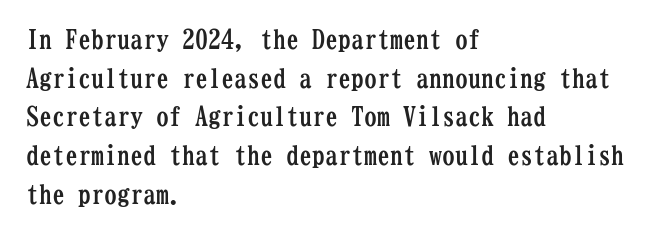
Q: Is the text bold? A: Yes.
Q: Is the text italic (slanted)? A: No, it is upright.
Q: Is the text underlined? A: No.
Q: How is the paragraph aligned? A: Left-aligned.
Q: Is the spacing between letters normal or unusually wide? A: Normal.
Q: Is the spacing between lines tight, normal or loose? A: Normal.
